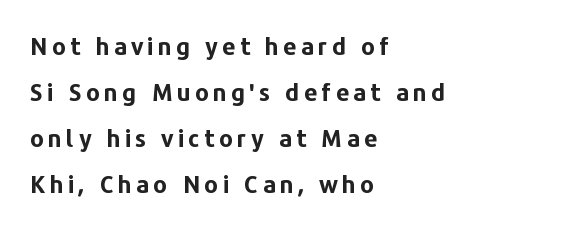
{"italic": "no", "bold": "yes", "underline": "no", "align": "left", "line_spacing": "loose", "line_spacing_ratio": 1.91, "glyph_px": 24}
